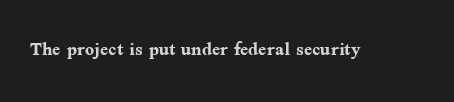
Q: Is the text bold? A: Yes.
Q: Is the text italic (slanted)? A: No, it is upright.
Q: Is the text underlined? A: No.
Q: Is the spacing between letters normal or unusually wide? A: Normal.
